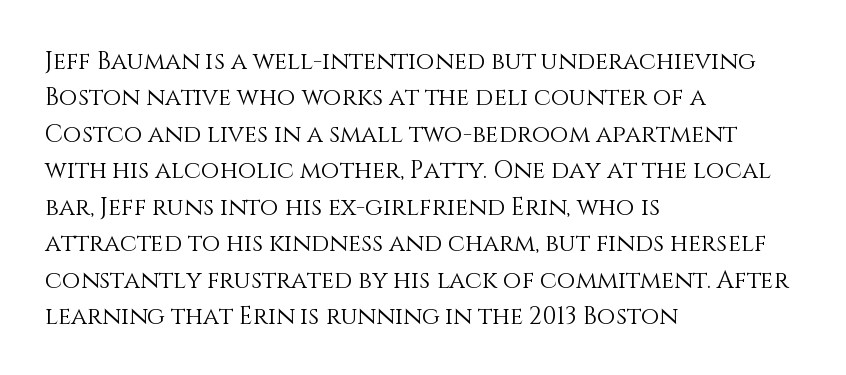
{"italic": "no", "bold": "no", "underline": "no", "align": "left", "line_spacing": "normal", "line_spacing_ratio": 1.52, "letter_spacing": "normal", "letter_spacing_em": 0.0, "glyph_px": 24}
